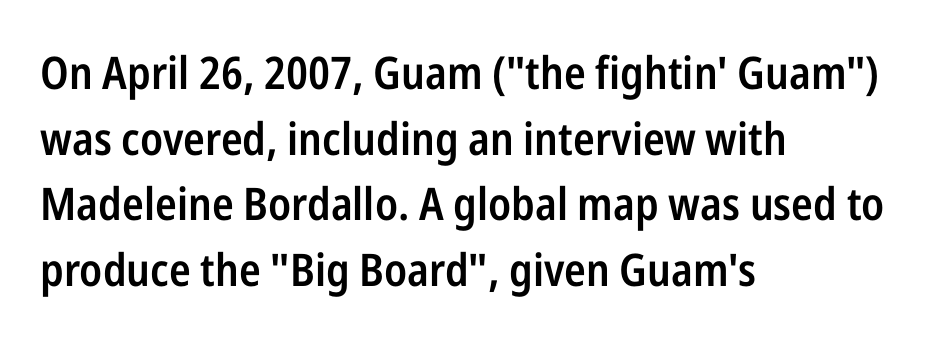
Q: Is the text bold? A: Semi-bold.
Q: Is the text italic (slanted)? A: No, it is upright.
Q: Is the typeface a serif or a sans-serif typeface? A: Sans-serif.
Q: Is the text underlined? A: No.
Q: How is the paragraph aligned? A: Left-aligned.
Q: Is the spacing between letters normal or unusually wide? A: Normal.
Q: Is the spacing between lines tight, normal or loose? A: Normal.
Q: Width (condensed, normal, or wide)? A: Condensed.
Q: Stroke contrast? A: Low.
Q: x-height? A: Medium.
Q: Monospaced? A: No.
